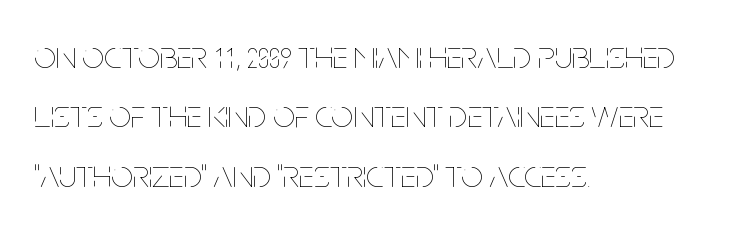
Q: Is the text bold? A: No.
Q: Is the text italic (slanted)? A: No, it is upright.
Q: Is the text underlined? A: No.
Q: How is the paragraph aligned? A: Left-aligned.
Q: Is the spacing between letters normal or unusually wide? A: Normal.
Q: Is the spacing between lines tight, normal or loose? A: Normal.
Q: Width (condensed, normal, or wide)? A: Condensed.
Q: Stroke contrast? A: Low.
Q: x-height? A: Large.
Q: Monospaced? A: No.
